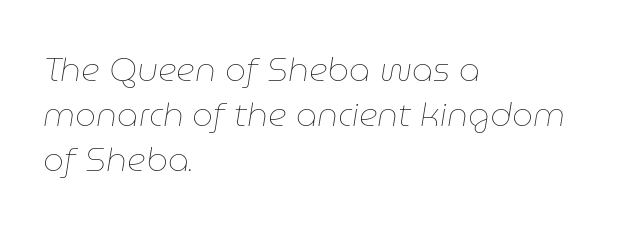
Caption: multi-line text, flush left, ragged right. Compared with typical body copy, the letter spacing here is the same. The font is comparable to plain body text, perhaps lighter. Vertical spacing — default. The rendering applies a slant to the glyphs. The specimen omits any rule beneath the text block's lines.
